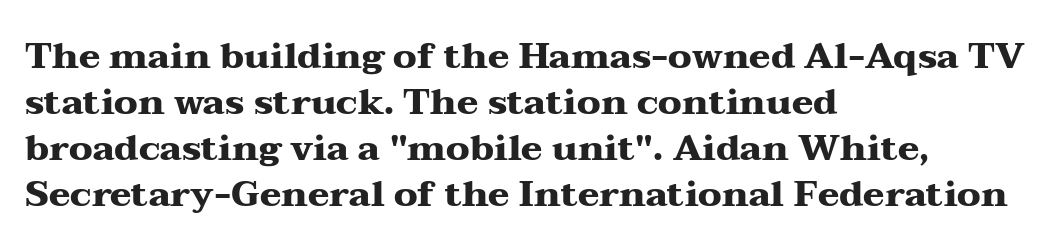
Unlike a clean sans, this face finishes its strokes with serifs. Underline: absent. What's the leading like? Ordinary, nothing unusual. Nope, not italic — everything's standing straight. Looks like regular typesetting: each glyph gets only the width it needs. Caption: bold face, heavy strokes.
